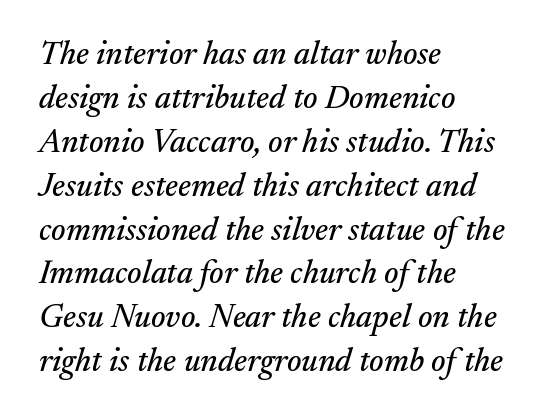
The image shows 33 px serif type, italic (leaning right); set left-aligned, normal line spacing (1.33x), normal letter spacing, not underlined; medium stroke contrast and a small x-height.
